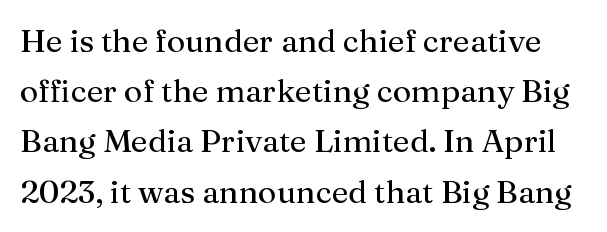
The image shows 32 px regular-weight serif type, upright; set normal line spacing (1.57x), normal letter spacing, not underlined; medium stroke contrast and a medium x-height.
